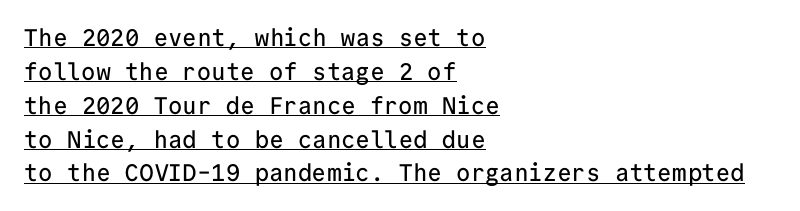
The image shows 24 px text type, upright; set left-aligned, normal line spacing (1.41x), normal letter spacing, underlined.
